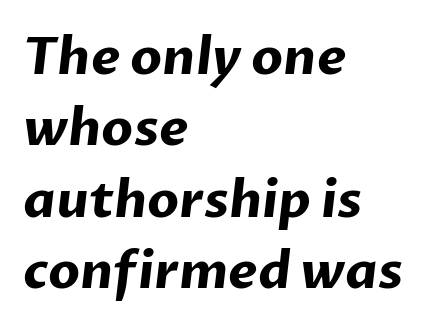
The line texture is even and compact thanks to regular tracking. The face used here is proportionally spaced, like ordinary book or web type. Summary of vertical rhythm: regular, with standard interline spacing. A clean baseline with only descenders dipping below it. Where is the straight margin? On the left.
